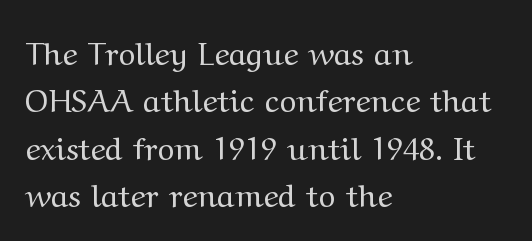
The image shows 32 px regular-weight, wide serif type, upright; set left-aligned, normal line spacing (1.48x), normal letter spacing, not underlined; medium stroke contrast and a medium x-height.
